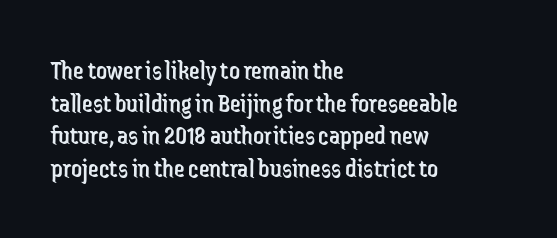
{"italic": "no", "bold": "no", "underline": "no", "align": "left", "line_spacing_ratio": 1.21, "letter_spacing": "normal", "letter_spacing_em": 0.0, "glyph_px": 27}
